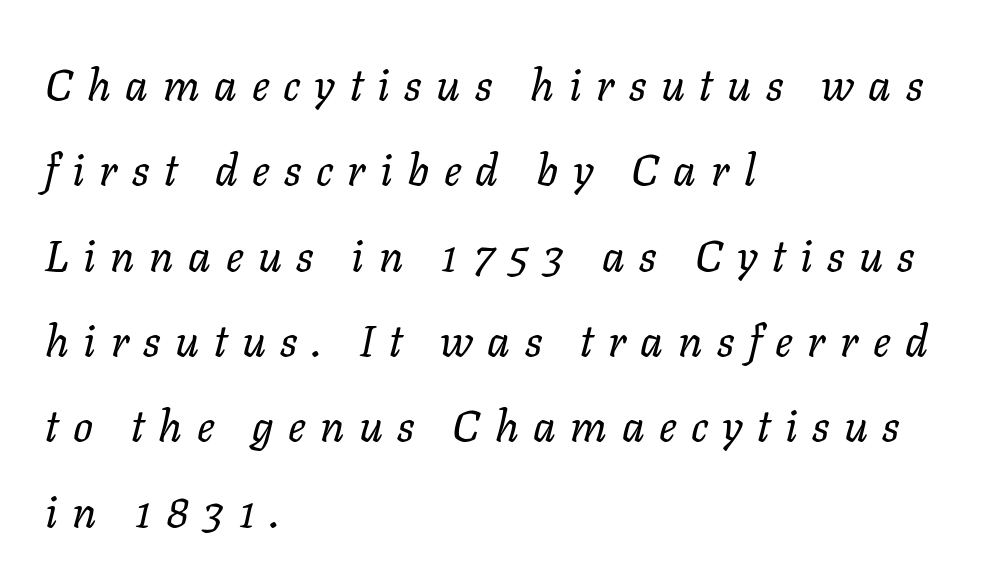
Each new line begins a long way beneath the previous one. Spacing verdict: proportional, widths tailored to each character. Alignment: flush left. Underlining? Definitely not there. Caption: face not bold, strokes unweighted. Caption: expanded tracking, letters set apart.
